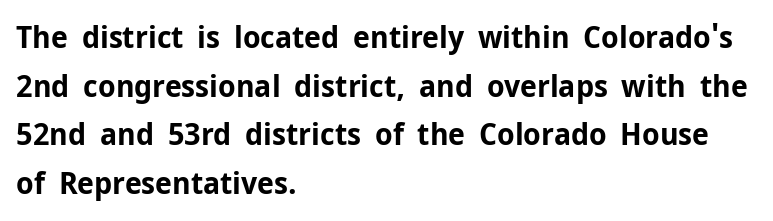
The image shows 31 px bold sans-serif type, upright; set left-aligned, normal line spacing (1.57x), normal letter spacing, not underlined; low stroke contrast and a medium x-height.
